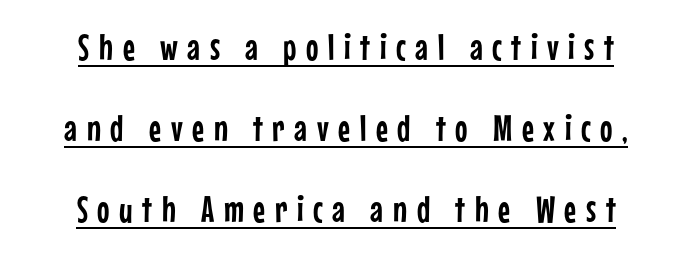
{"serif": "no", "italic": "no", "width": "condensed", "stroke_contrast": "low", "x_height": "medium", "monospaced": "no", "underline": "yes", "align": "center", "line_spacing": "loose", "line_spacing_ratio": 2.19, "letter_spacing": "wide", "letter_spacing_em": 0.26, "glyph_px": 37}
